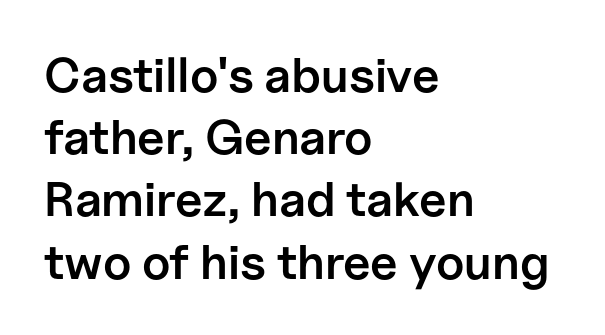
A roman cut, with each character standing at attention. This rendering features lettering with no underline. Glyph-to-glyph distance matches everyday printed text. Note the varied advance widths — an 'i' is clearly narrower than an 'm'. Layout note: lines flush left.
